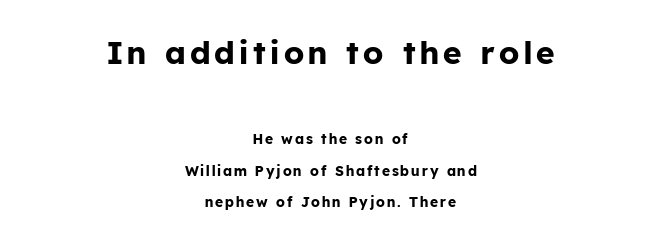
Horizontal alignment here is central, giving a formal, balanced look. You can tell from the bare stems that sans-serif type was used. Varying glyph widths throughout — classic text-font behaviour. The earlier block is typeset at a bigger size than the later block. Descenders hang freely into open space.
